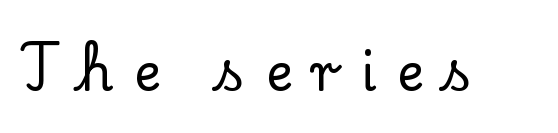
{"serif": "yes", "italic": "no", "width": "normal", "stroke_contrast": "low", "x_height": "small", "monospaced": "no", "underline": "no", "letter_spacing": "wide", "letter_spacing_em": 0.4, "glyph_px": 51}
